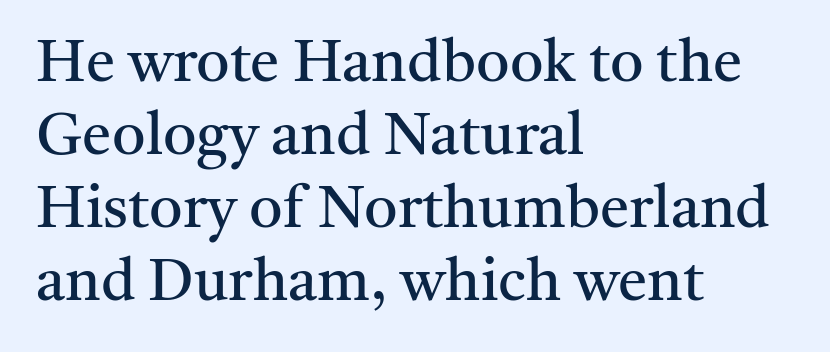
These glyphs show unthickened strokes, regular width or finer. Ordinary non-slanted type is in use. The typeface chosen for these lines features serifs. Do the characters align in a grid? No, the font is proportional.
